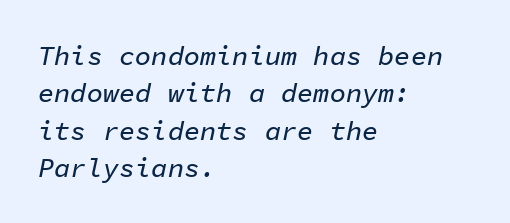
The image shows 27 px text type, italic (leaning right); set left-aligned, normal line spacing (1.38x), normal letter spacing, not underlined.
